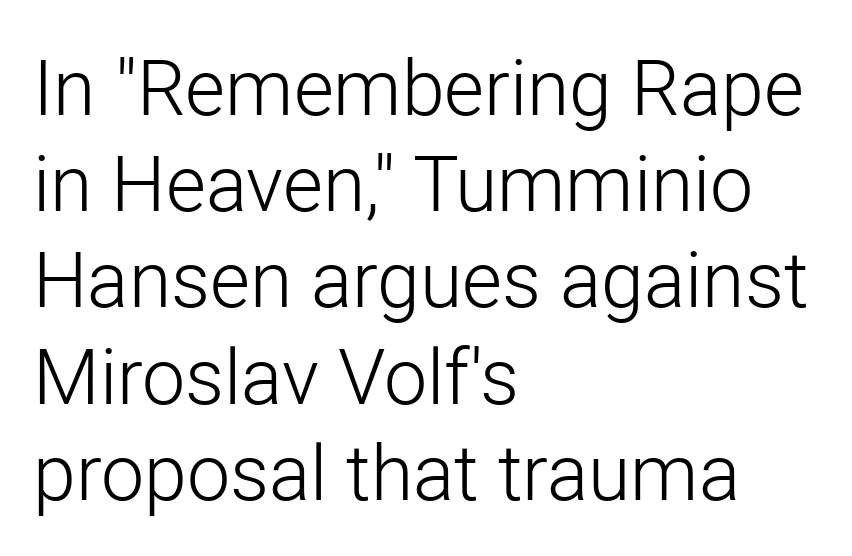
Classification — sans serif. On a weight scale, this lands at 450 or below. Tall strokes in this sample are plumb rather than angled. The typesetter chose a ragged-right arrangement here. Inter-character spacing is left at the font's built-in metrics. Do the characters align in a grid? No, the font is proportional.
